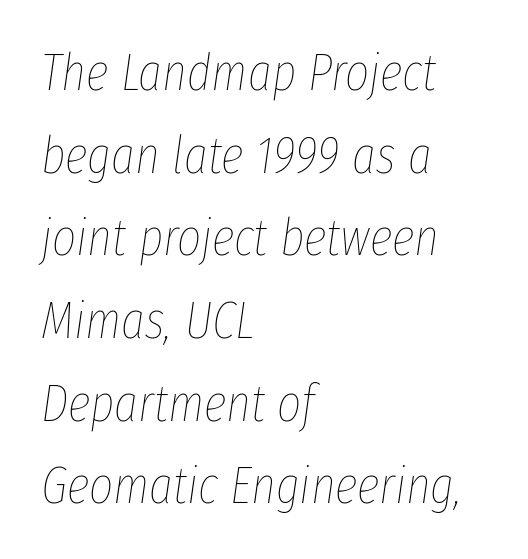
{"italic": "yes", "lean": "right", "slant_degrees": 8, "bold": "no", "weight": "thin", "width": "condensed", "stroke_contrast": "low", "x_height": "medium", "monospaced": "no", "underline": "no", "align": "left", "line_spacing": "normal", "line_spacing_ratio": 1.59, "letter_spacing": "normal", "letter_spacing_em": 0.0, "glyph_px": 52}
